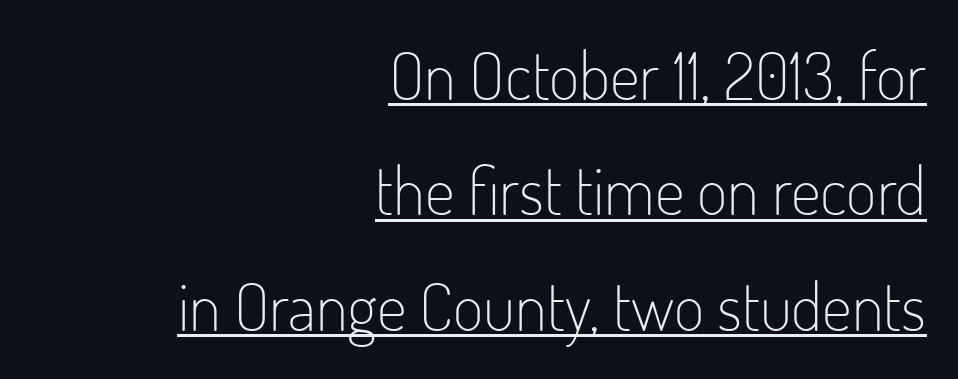
The image shows 66 px light, condensed sans-serif type, upright; set right-aligned, line spacing 1.75x, normal letter spacing, underlined; low stroke contrast and a small x-height.
